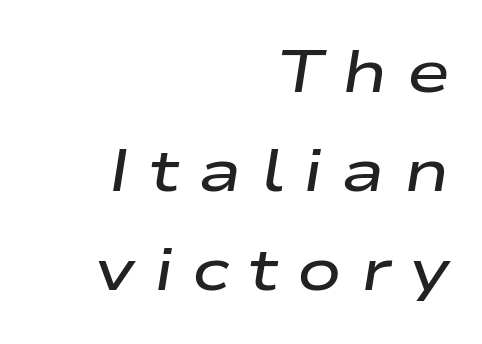
The image shows 59 px semibold, wide type, italic (leaning right); set right-aligned, normal line spacing (1.68x), unusually wide letter spacing (+0.32 em), not underlined; low stroke contrast and a medium x-height.
